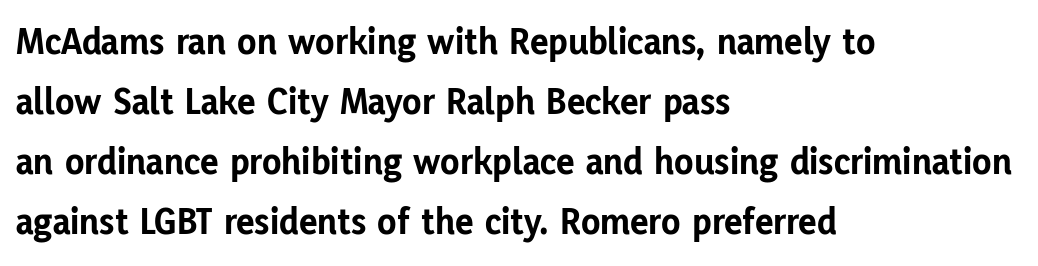
Look at the tracking — it's just the regular setting, nothing added. Classification — sans serif. The space between consecutive lines is moderate. Decoration check: the copy has no underline. Heft: maximum for text — a bold. The typesetter chose a ragged-right arrangement here.
